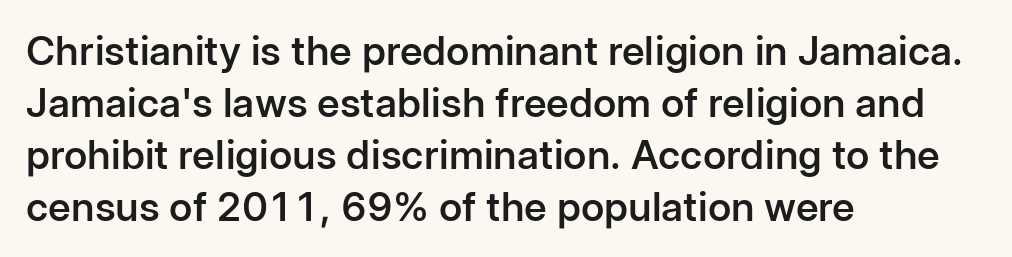
The gaps between neighbouring characters are ordinary and unremarkable. Quick note: not italic, upright. The space beneath each line is pristine and unruled. Horizontal bands of white between lines are of average thickness.
